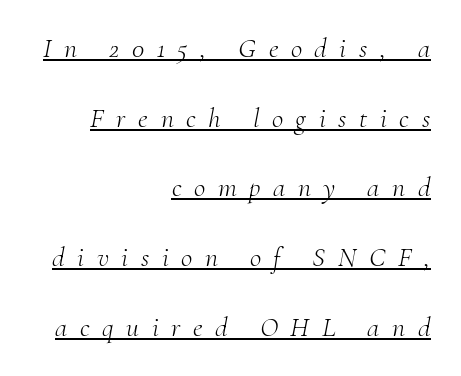
The image shows 28 px light serif type, italic (leaning right); set right-aligned, loose line spacing (2.49x), unusually wide letter spacing (+0.45 em), underlined; medium stroke contrast and a small x-height.
